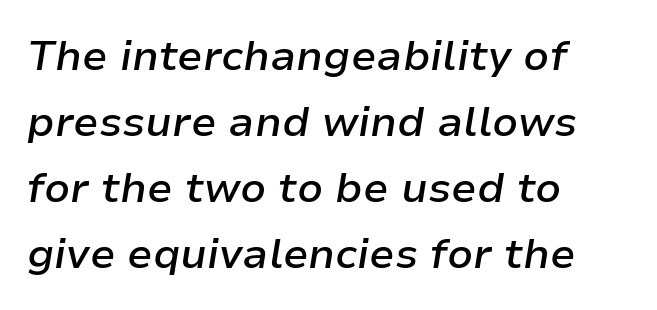
Q: Is the text bold? A: Semi-bold.
Q: Is the text italic (slanted)? A: Yes, it leans right by about 9 degrees.
Q: Is the text underlined? A: No.
Q: How is the paragraph aligned? A: Left-aligned.
Q: Is the spacing between letters normal or unusually wide? A: Normal.
Q: Is the spacing between lines tight, normal or loose? A: Normal.
Q: Width (condensed, normal, or wide)? A: Normal.
Q: Stroke contrast? A: Low.
Q: x-height? A: Medium.
Q: Monospaced? A: No.
